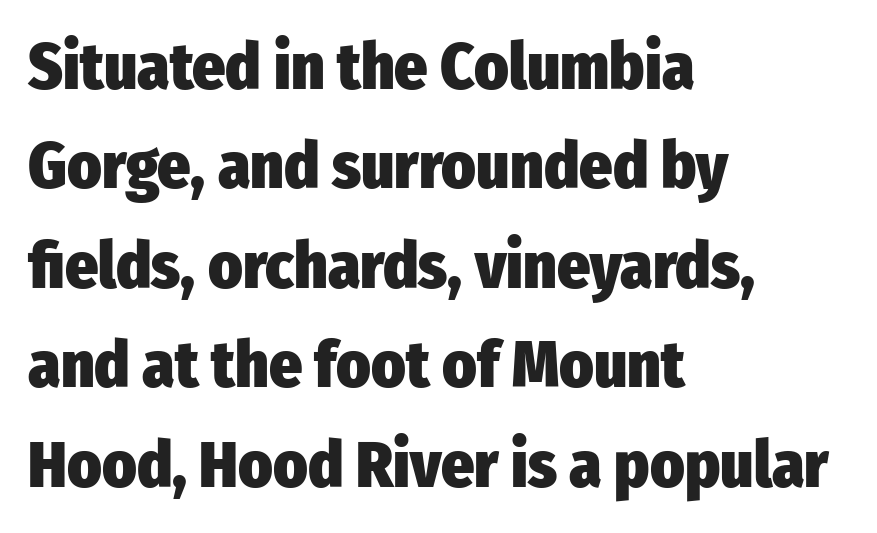
The image shows 65 px heavy, condensed sans-serif type, upright; set left-aligned, normal line spacing (1.53x), normal letter spacing, not underlined; low stroke contrast and a medium x-height.
